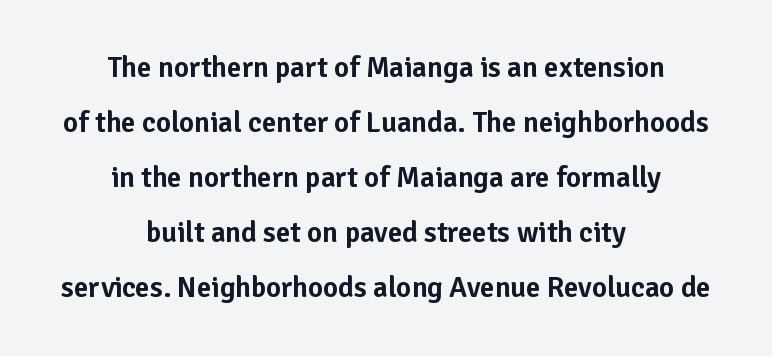
Posture: upright roman. The tracking reads as untouched default to a designer's eye. The rag falls on both sides of this text block equally. Here the designer chose a conventional face with non-uniform glyph widths. In terms of leading, this rendering errs on the spacious side. Each row of text sits above clean, open space.
